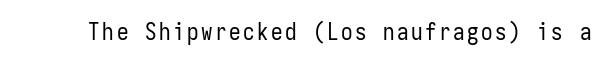
Honestly, there is no underline to notice here at all. This is roman type, the default non-slanted kind. Weight: not bold — regular or lighter.
